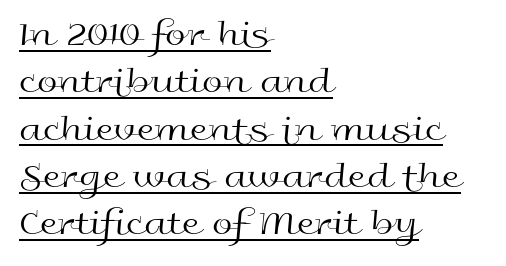
Q: Is the text bold? A: No.
Q: Is the text italic (slanted)? A: No, it is upright.
Q: Is the typeface a serif or a sans-serif typeface? A: Sans-serif.
Q: Is the text underlined? A: Yes.
Q: How is the paragraph aligned? A: Left-aligned.
Q: Is the spacing between letters normal or unusually wide? A: Normal.
Q: Is the spacing between lines tight, normal or loose? A: Normal.
Q: Width (condensed, normal, or wide)? A: Wide.
Q: x-height? A: Medium.
Q: Monospaced? A: No.
